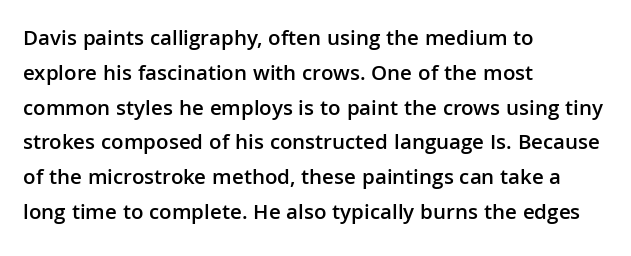
{"italic": "no", "bold": "semi", "underline": "no", "align": "left", "line_spacing": "normal", "line_spacing_ratio": 1.58, "letter_spacing": "normal", "letter_spacing_em": 0.0, "glyph_px": 22}
